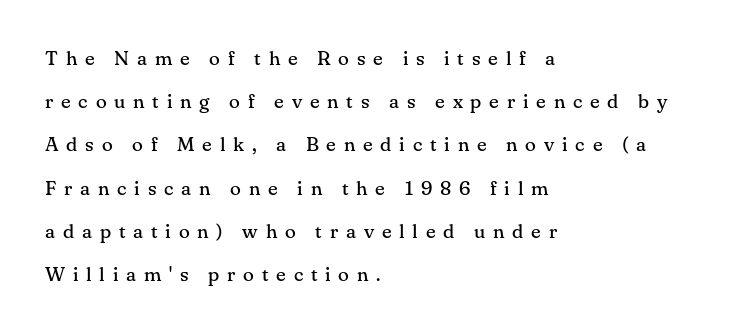
The image shows 20 px text type, upright; set left-aligned, loose line spacing (2.16x), unusually wide letter spacing (+0.39 em), not underlined.
